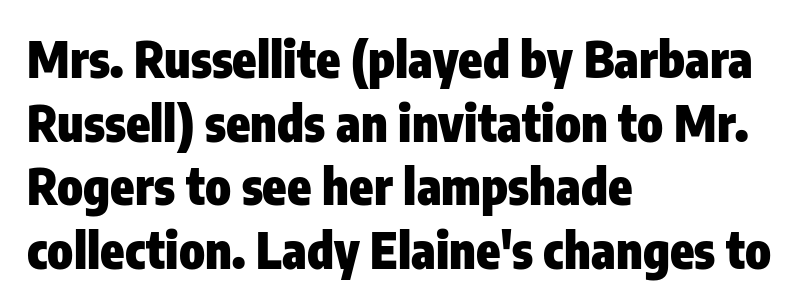
{"serif": "no", "italic": "no", "bold": "yes", "weight": "heavy", "width": "condensed", "stroke_contrast": "low", "x_height": "medium", "monospaced": "no", "underline": "no", "align": "left", "line_spacing": "normal", "line_spacing_ratio": 1.3, "letter_spacing": "normal", "letter_spacing_em": 0.0, "glyph_px": 49}
